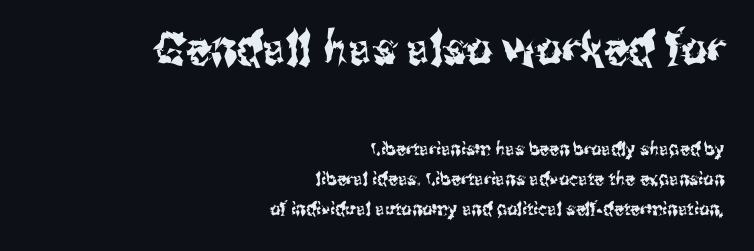
The glyphs in this specimen are sans serif. Looks like regular typesetting: each glyph gets only the width it needs. If you measured baseline to baseline, you'd find a middling distance. Character size in the leading block exceeds that of the trailing block. Ascenders rise straight up at ninety degrees.
